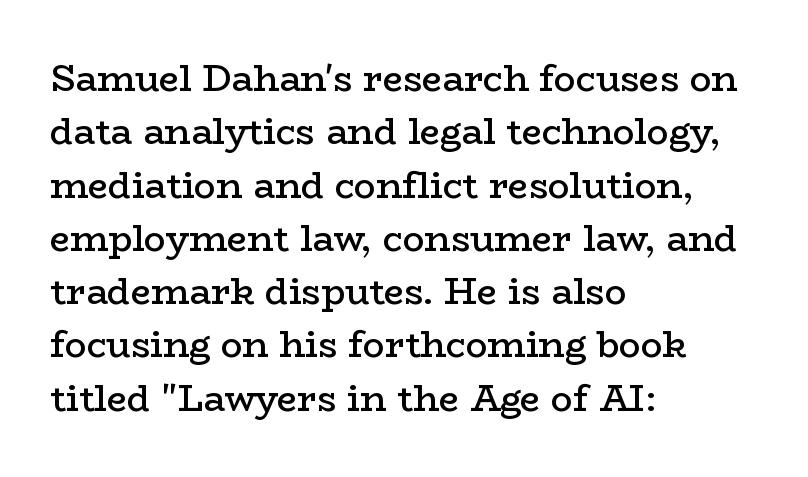
Q: Is the text bold? A: Semi-bold.
Q: Is the text italic (slanted)? A: No, it is upright.
Q: Is the typeface a serif or a sans-serif typeface? A: Serif.
Q: Is the text underlined? A: No.
Q: How is the paragraph aligned? A: Left-aligned.
Q: Is the spacing between letters normal or unusually wide? A: Normal.
Q: Is the spacing between lines tight, normal or loose? A: Normal.
Q: Width (condensed, normal, or wide)? A: Wide.
Q: Stroke contrast? A: Low.
Q: x-height? A: Medium.
Q: Monospaced? A: No.
